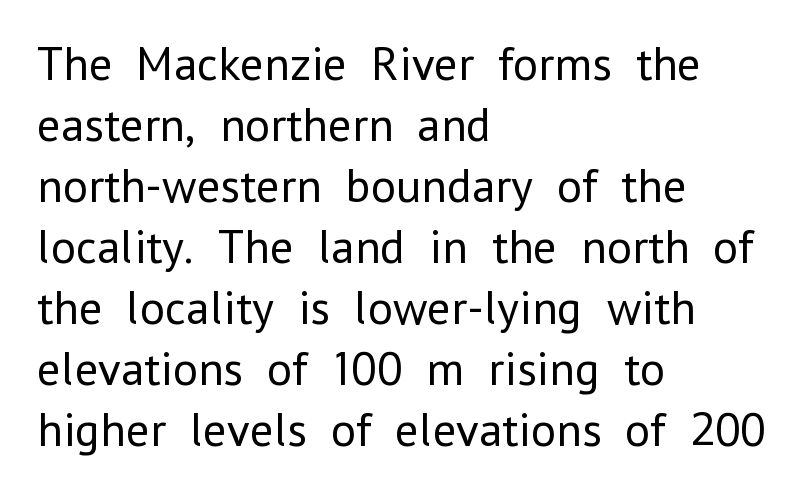
The image shows 48 px regular-weight sans-serif type, upright; set left-aligned, normal line spacing (1.27x), normal letter spacing, not underlined; low stroke contrast and a medium x-height.
